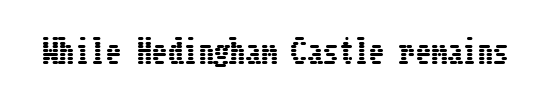
Q: Is the text italic (slanted)? A: No, it is upright.
Q: Is the text underlined? A: No.
Q: Is the spacing between letters normal or unusually wide? A: Normal.
Q: Width (condensed, normal, or wide)? A: Condensed.
Q: Stroke contrast? A: Low.
Q: x-height? A: Medium.
